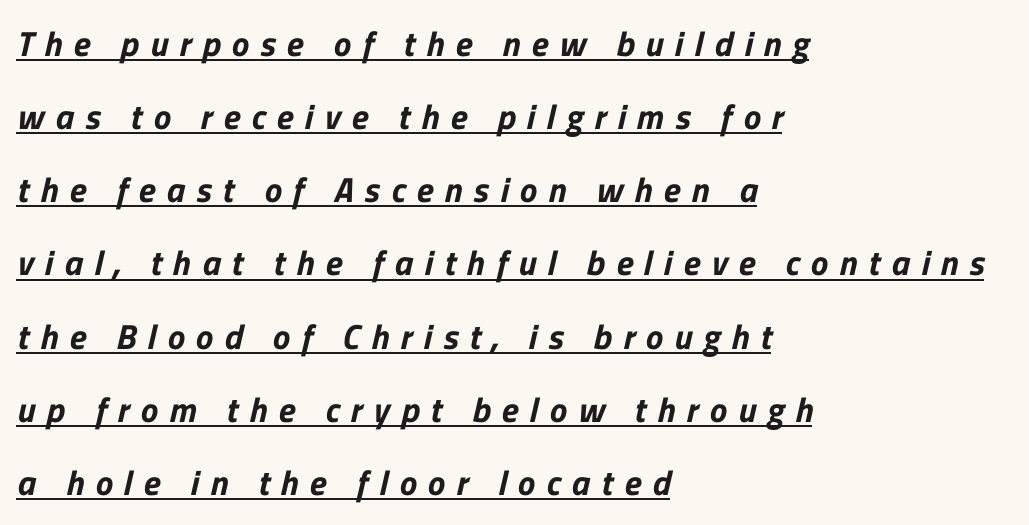
The image shows 35 px sans-serif type; set left-aligned, loose line spacing (2.09x), unusually wide letter spacing (+0.32 em), underlined; low stroke contrast and a medium x-height.
